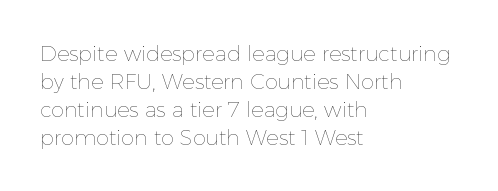
{"italic": "no", "bold": "no", "underline": "no", "align": "left", "line_spacing": "normal", "line_spacing_ratio": 1.33, "letter_spacing": "normal", "letter_spacing_em": 0.0, "glyph_px": 21}
